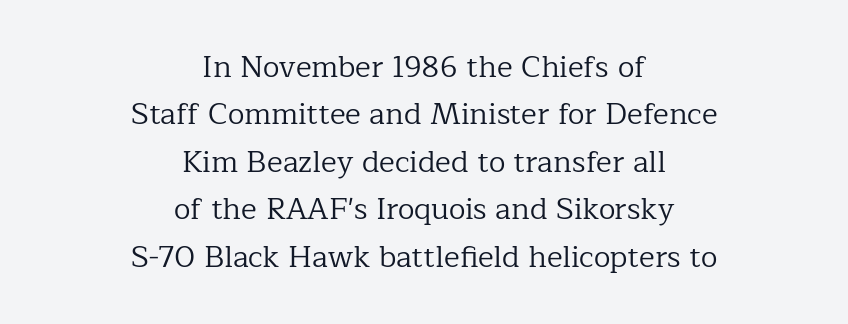
Q: Is the text bold? A: No.
Q: Is the text italic (slanted)? A: No, it is upright.
Q: Is the typeface a serif or a sans-serif typeface? A: Serif.
Q: Is the text underlined? A: No.
Q: How is the paragraph aligned? A: Centered.
Q: Is the spacing between letters normal or unusually wide? A: Normal.
Q: Is the spacing between lines tight, normal or loose? A: Normal.
Q: Width (condensed, normal, or wide)? A: Normal.
Q: Stroke contrast? A: Low.
Q: x-height? A: Medium.
Q: Monospaced? A: No.
